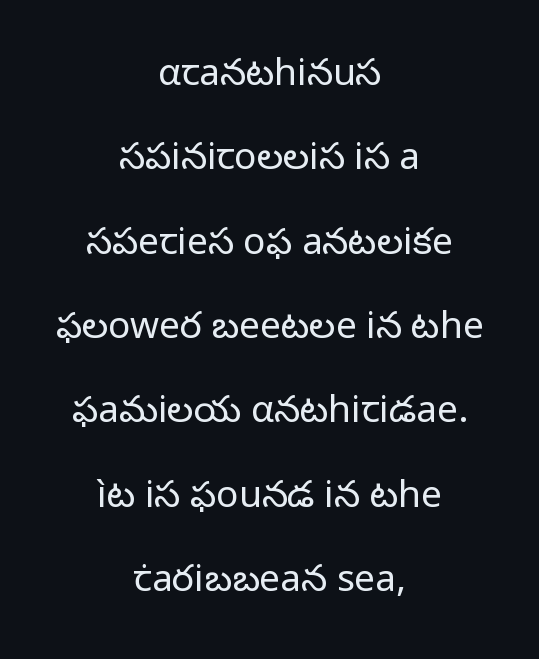
Designer's note — italics off, roman on. A bare baseline throughout the passage. Students, note that the glyphs here touch the page at normal intervals. Baseline-to-baseline distance is far greater than the letter height. Character widths vary here, with narrow letters taking less room than wide ones.
